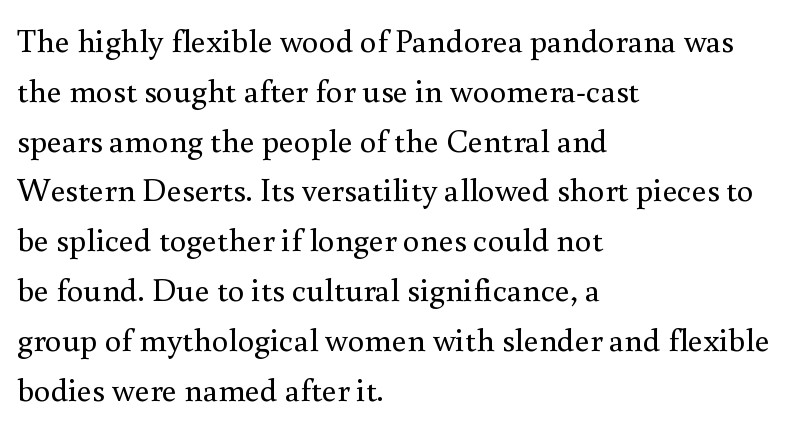
{"serif": "yes", "italic": "no", "bold": "no", "weight": "regular", "width": "normal", "stroke_contrast": "medium", "x_height": "small", "monospaced": "no", "underline": "no", "align": "left", "line_spacing": "normal", "line_spacing_ratio": 1.51, "letter_spacing": "normal", "letter_spacing_em": 0.0, "glyph_px": 33}
